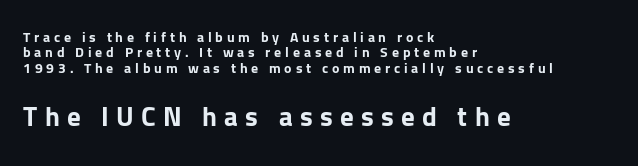
The image shows 27 px bold type, upright; set left-aligned, tight line spacing (1.09x), unusually wide letter spacing (+0.27 em), not underlined; the second (bottom) block is 1.93x larger.
